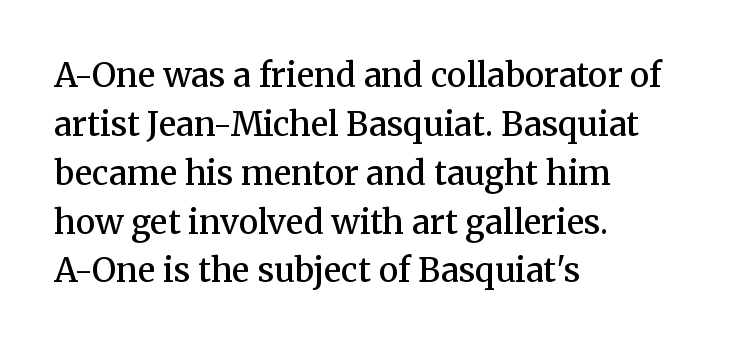
{"serif": "yes", "italic": "no", "bold": "semi", "weight": "semibold", "width": "normal", "stroke_contrast": "medium", "x_height": "medium", "monospaced": "no", "underline": "no", "align": "left", "line_spacing": "normal", "line_spacing_ratio": 1.48, "letter_spacing": "normal", "letter_spacing_em": 0.0, "glyph_px": 33}
